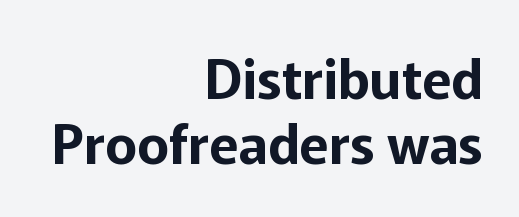
{"serif": "no", "italic": "no", "width": "normal", "stroke_contrast": "low", "x_height": "medium", "monospaced": "no", "underline": "no", "align": "right", "line_spacing_ratio": 1.21, "letter_spacing": "normal", "letter_spacing_em": 0.0, "glyph_px": 54}
